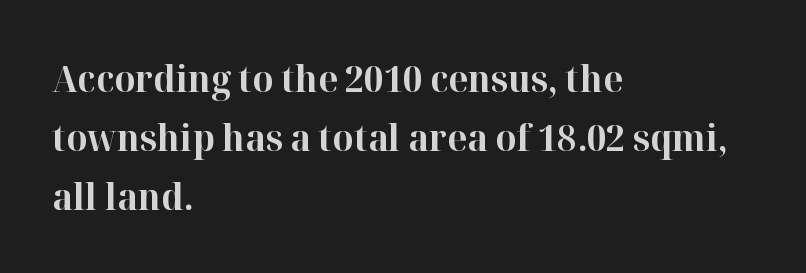
Q: Is the text bold? A: Yes.
Q: Is the text italic (slanted)? A: No, it is upright.
Q: Is the typeface a serif or a sans-serif typeface? A: Serif.
Q: Is the text underlined? A: No.
Q: How is the paragraph aligned? A: Left-aligned.
Q: Is the spacing between letters normal or unusually wide? A: Normal.
Q: Is the spacing between lines tight, normal or loose? A: Normal.
Q: Width (condensed, normal, or wide)? A: Normal.
Q: Stroke contrast? A: High.
Q: x-height? A: Medium.
Q: Monospaced? A: No.
